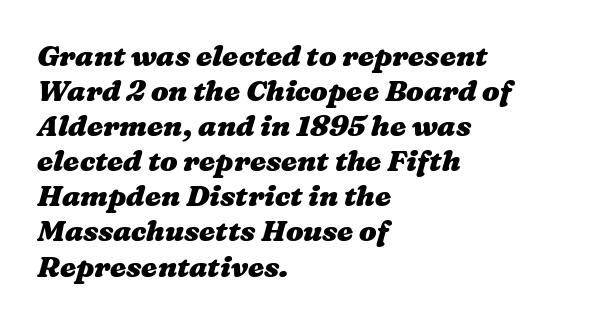
Nobody touched the tracking dial on this one. Set as a true bold cut, around the 700 mark. Check under the words: just untouched page. The passage shown is typed in a proportional face where columns would drift. Notice how the passage keeps a crisp vertical edge on the left only.
